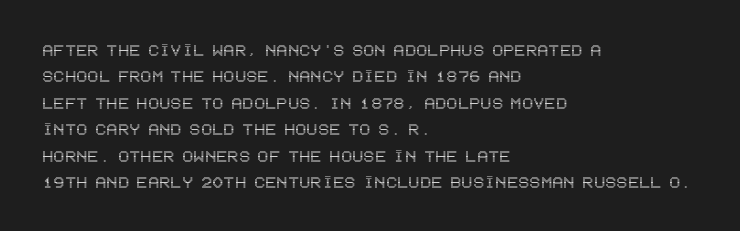
{"italic": "no", "underline": "no", "align": "left", "line_spacing": "normal", "line_spacing_ratio": 1.26, "letter_spacing": "normal", "letter_spacing_em": 0.0, "glyph_px": 21}
